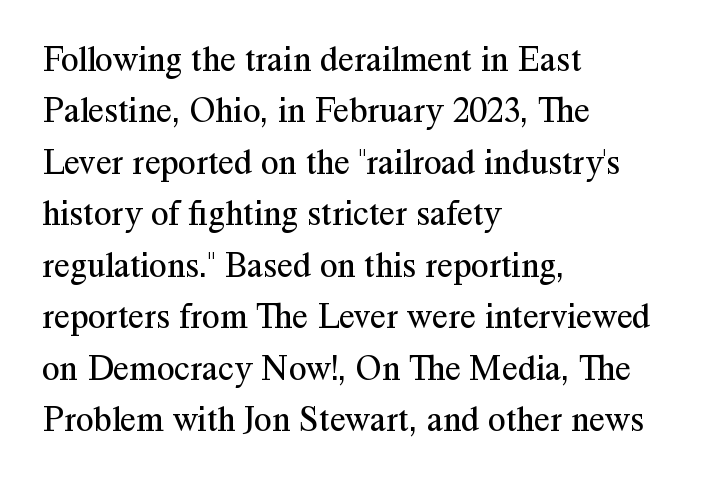
The font sits on the lighter half of the weight spectrum, regular included. In CSS terms this would be text-align: left. Underline: absent. Old-style or modern, the face here clearly has serifs. Short note: letters normally spaced. Honestly, the row spacing looks completely unremarkable.
